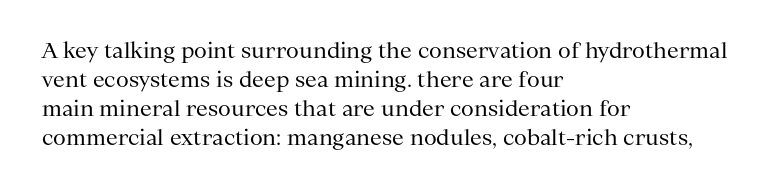
The image shows 21 px text type, upright; set left-aligned, normal line spacing (1.38x), normal letter spacing, not underlined.
